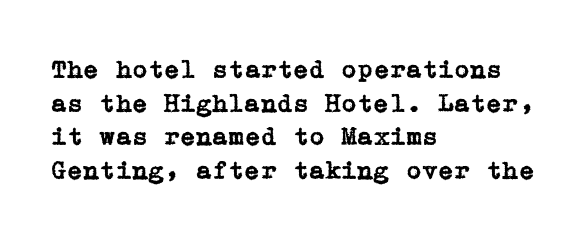
The zone under the glyphs is completely vacant. Line starts are locked; line ends wander. Look at the tracking — it's just the regular setting, nothing added. Horizontal bands of white between lines are of average thickness.
